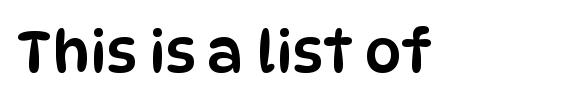
The image shows 58 px condensed sans-serif type, upright; set normal letter spacing, not underlined; low stroke contrast and a large x-height.
